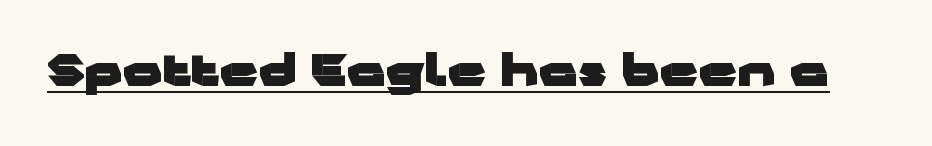
{"serif": "no", "italic": "no", "bold": "yes", "weight": "heavy", "width": "wide", "stroke_contrast": "low", "x_height": "medium", "monospaced": "no", "underline": "yes", "letter_spacing": "normal", "letter_spacing_em": 0.0, "glyph_px": 43}
